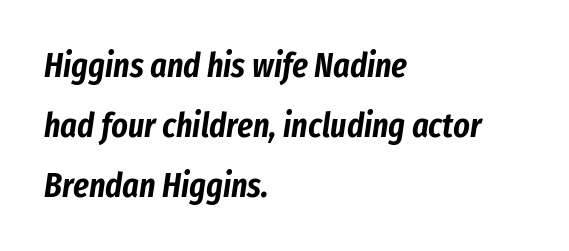
{"italic": "yes", "lean": "right", "slant_degrees": 8, "width": "condensed", "stroke_contrast": "low", "x_height": "medium", "monospaced": "no", "underline": "no", "align": "left", "line_spacing_ratio": 1.71, "letter_spacing": "normal", "letter_spacing_em": 0.0, "glyph_px": 35}
